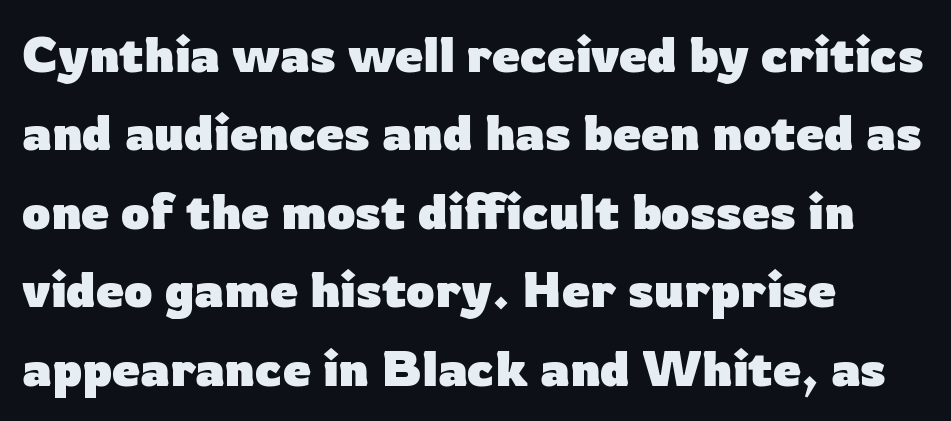
{"serif": "no", "italic": "no", "bold": "yes", "weight": "heavy", "width": "normal", "stroke_contrast": "low", "x_height": "medium", "monospaced": "no", "underline": "no", "align": "left", "line_spacing": "normal", "line_spacing_ratio": 1.57, "letter_spacing": "normal", "letter_spacing_em": 0.0, "glyph_px": 50}
